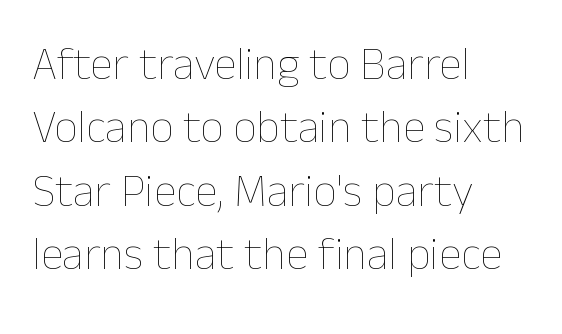
Q: Is the text bold? A: No.
Q: Is the text italic (slanted)? A: No, it is upright.
Q: Is the text underlined? A: No.
Q: How is the paragraph aligned? A: Left-aligned.
Q: Is the spacing between letters normal or unusually wide? A: Normal.
Q: Is the spacing between lines tight, normal or loose? A: Normal.
Q: Width (condensed, normal, or wide)? A: Normal.
Q: Stroke contrast? A: Low.
Q: x-height? A: Medium.
Q: Monospaced? A: No.
